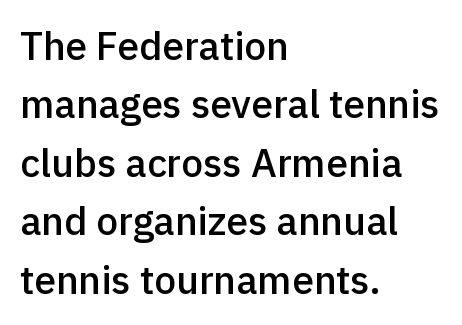
{"serif": "no", "italic": "no", "bold": "semi", "weight": "semibold", "width": "normal", "x_height": "medium", "monospaced": "no", "underline": "no", "align": "left", "line_spacing": "normal", "line_spacing_ratio": 1.5, "letter_spacing": "normal", "letter_spacing_em": 0.0, "glyph_px": 39}
